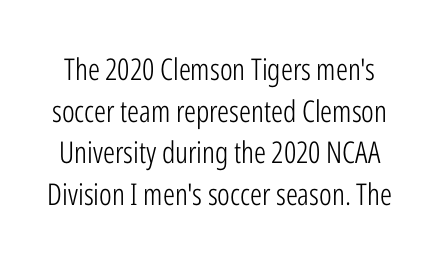
{"serif": "no", "italic": "no", "bold": "no", "weight": "light", "width": "condensed", "stroke_contrast": "low", "x_height": "medium", "monospaced": "no", "underline": "no", "line_spacing": "normal", "line_spacing_ratio": 1.39, "letter_spacing": "normal", "letter_spacing_em": 0.0, "glyph_px": 30}
